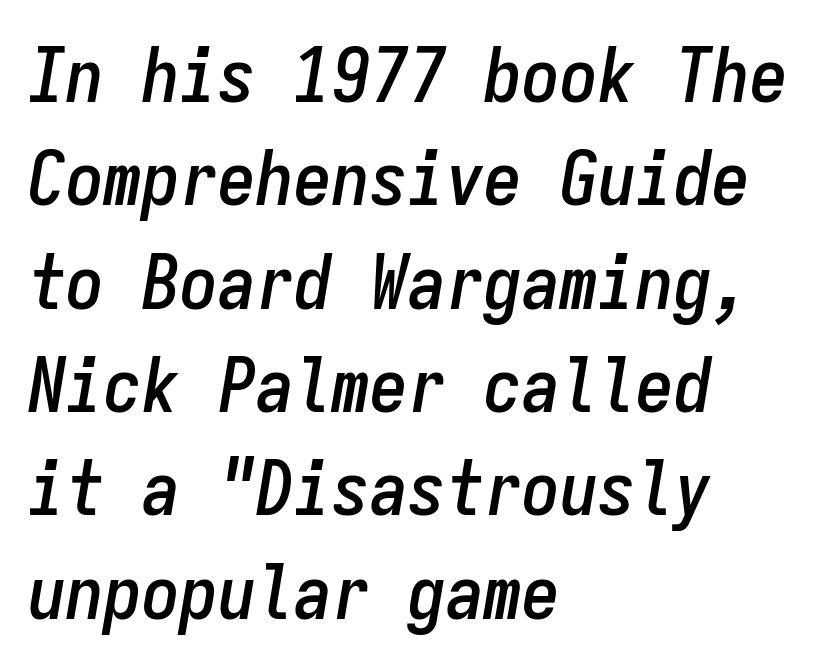
The image shows 76 px condensed type, italic (leaning right), monospaced; set left-aligned, normal line spacing (1.36x), normal letter spacing, not underlined; low stroke contrast and a medium x-height.
